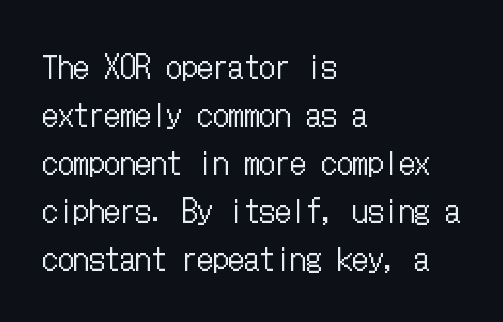
{"italic": "no", "bold": "no", "weight": "regular", "width": "condensed", "stroke_contrast": "low", "x_height": "medium", "underline": "no", "align": "left", "line_spacing": "normal", "line_spacing_ratio": 1.55, "letter_spacing": "normal", "letter_spacing_em": 0.0, "glyph_px": 31}
